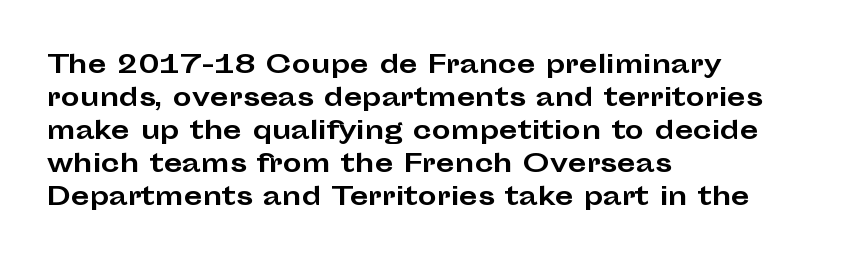
The image shows 24 px bold type, upright; set left-aligned, normal line spacing (1.37x), normal letter spacing, not underlined.
